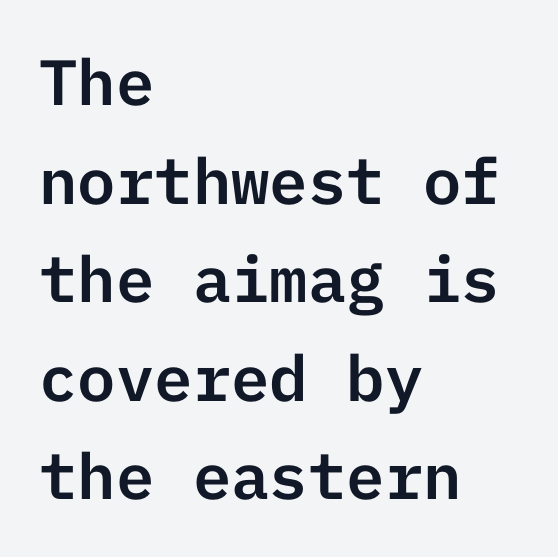
{"serif": "no", "italic": "no", "width": "normal", "stroke_contrast": "low", "x_height": "medium", "underline": "no", "align": "left", "line_spacing": "normal", "line_spacing_ratio": 1.54, "letter_spacing": "normal", "letter_spacing_em": 0.0, "glyph_px": 64}
